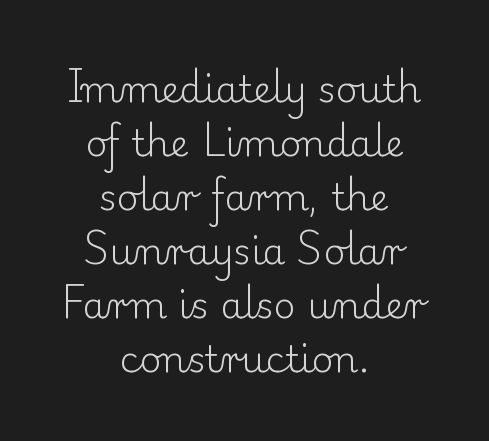
Spacing between characters is what you'd get straight out of the box. The axis of the letterforms is exactly vertical. The typesetting does not lean heavy: it is not bold. The rendering uses natural spacing where letterforms have individual widths.
